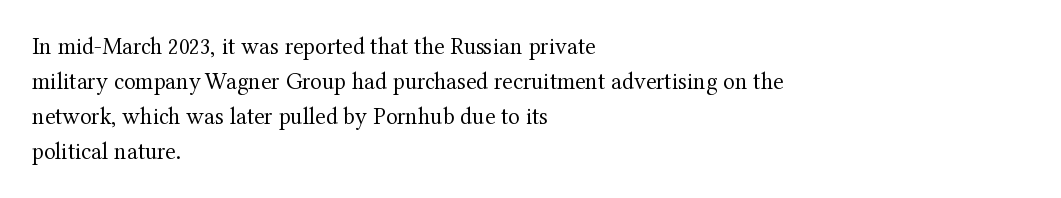
{"italic": "no", "bold": "no", "underline": "no", "align": "left", "line_spacing": "normal", "line_spacing_ratio": 1.46, "letter_spacing": "normal", "letter_spacing_em": 0.0, "glyph_px": 24}
